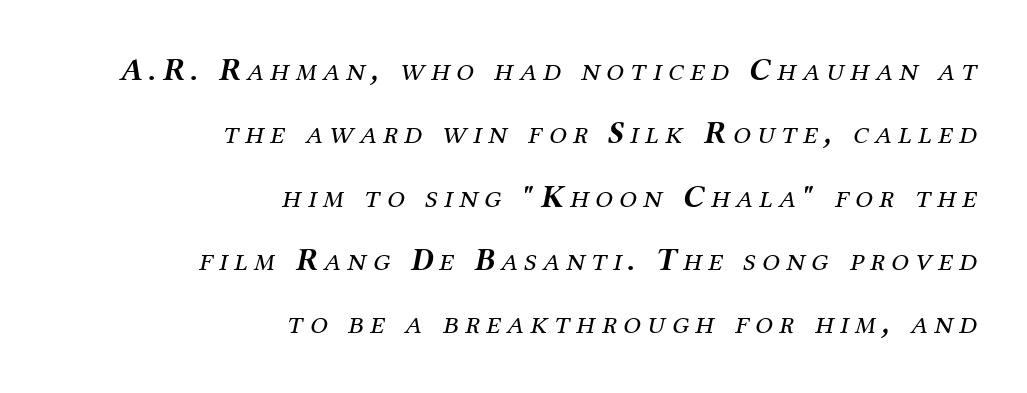
Q: Is the text bold? A: No.
Q: Is the text italic (slanted)? A: Yes, it leans right by about 12 degrees.
Q: Is the typeface a serif or a sans-serif typeface? A: Serif.
Q: Is the text underlined? A: No.
Q: How is the paragraph aligned? A: Right-aligned.
Q: Is the spacing between letters normal or unusually wide? A: Unusually wide.
Q: Is the spacing between lines tight, normal or loose? A: Loose.
Q: Width (condensed, normal, or wide)? A: Normal.
Q: Stroke contrast? A: Medium.
Q: x-height? A: Medium.
Q: Monospaced? A: No.
